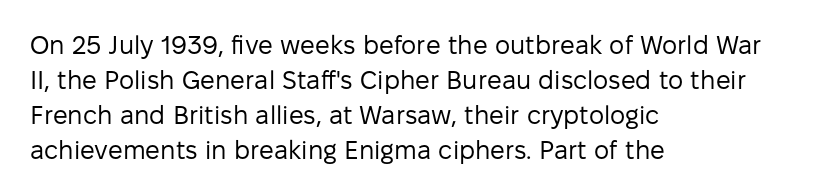
The strip under each line holds only bare page. Short note: letters normally spaced. The axis of the letterforms is exactly vertical. Line spacing here is normal. The rendering anchors every line to the left-hand side.
